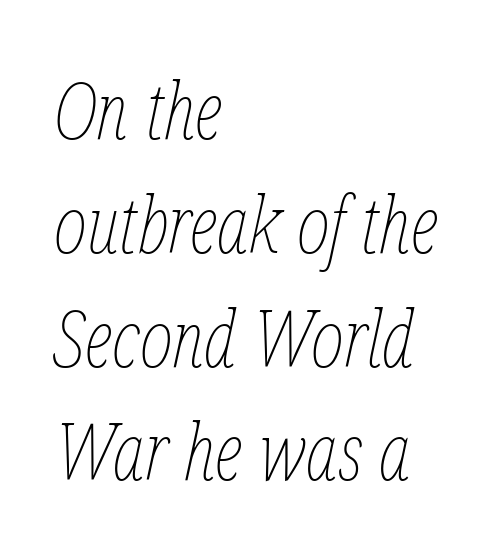
The image shows 79 px thin, condensed type, italic (leaning right); set left-aligned, normal line spacing (1.44x), normal letter spacing, not underlined; low stroke contrast and a medium x-height.
